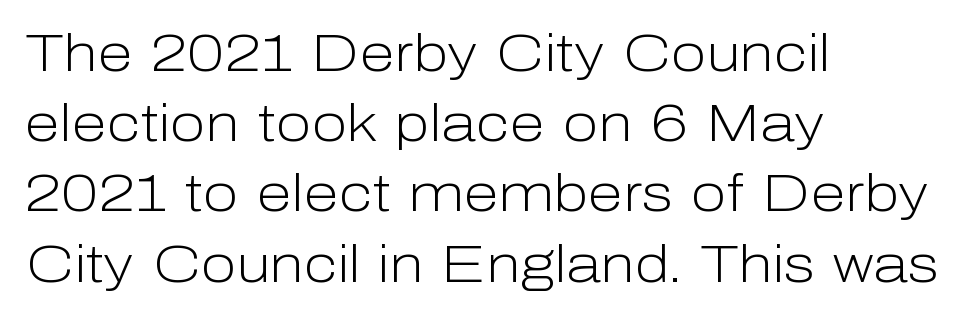
Q: Is the text bold? A: No.
Q: Is the text italic (slanted)? A: No, it is upright.
Q: Is the typeface a serif or a sans-serif typeface? A: Sans-serif.
Q: Is the text underlined? A: No.
Q: How is the paragraph aligned? A: Left-aligned.
Q: Is the spacing between letters normal or unusually wide? A: Normal.
Q: Is the spacing between lines tight, normal or loose? A: Normal.
Q: Width (condensed, normal, or wide)? A: Normal.
Q: Stroke contrast? A: Low.
Q: x-height? A: Medium.
Q: Monospaced? A: No.
